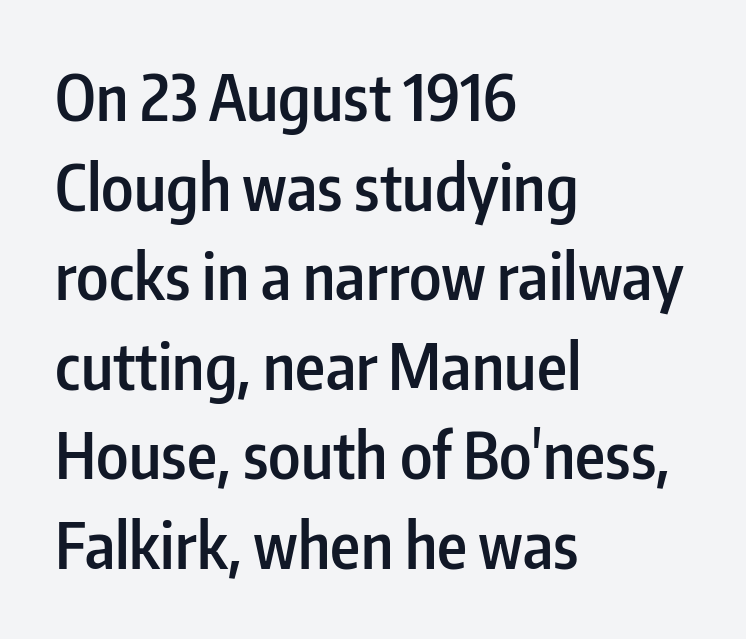
Only glyphs here, with clear space below each row. Weight check: semibold — heavier than regular, not quite bold. Grotesque or geometric, the face here clearly has no serifs. Each line starts at the same left margin while the right side varies.
